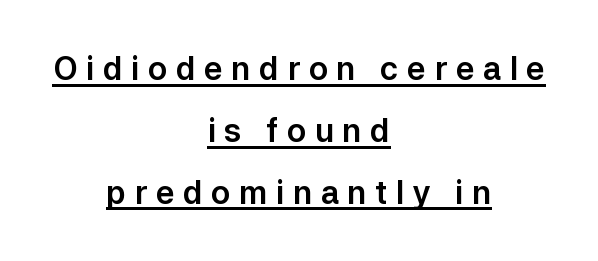
A typographer would call this underscored text. Note the varied advance widths — an 'i' is clearly narrower than an 'm'. What stands out about the letter spacing? Its width — letters are far apart. Both edges are ragged and mirror each other, which tells us the setting is centered. Ordinary non-slanted type is in use.
